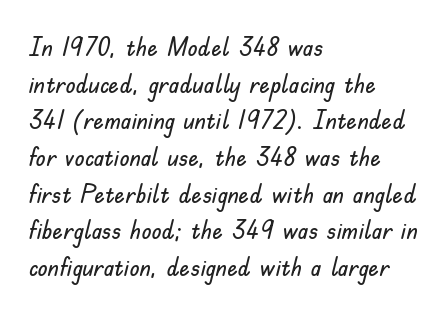
The image shows 26 px text type; set left-aligned, normal line spacing (1.41x), normal letter spacing, not underlined.
